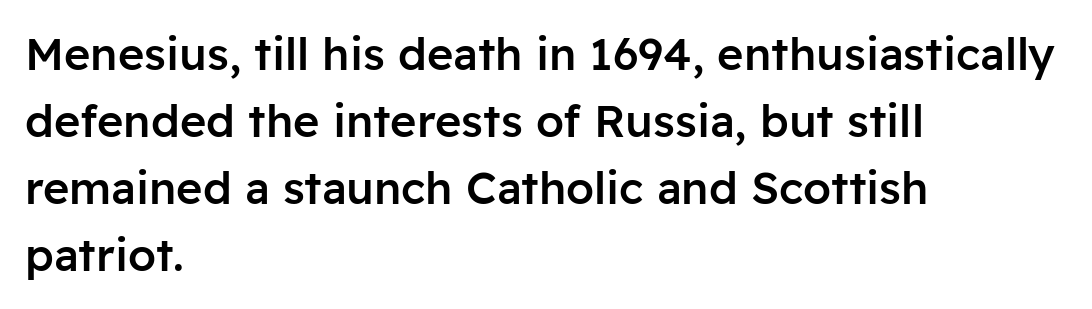
{"serif": "no", "italic": "no", "bold": "semi", "weight": "semibold", "width": "normal", "stroke_contrast": "low", "x_height": "medium", "monospaced": "no", "underline": "no", "align": "left", "line_spacing": "normal", "line_spacing_ratio": 1.49, "letter_spacing": "normal", "letter_spacing_em": 0.0, "glyph_px": 45}
